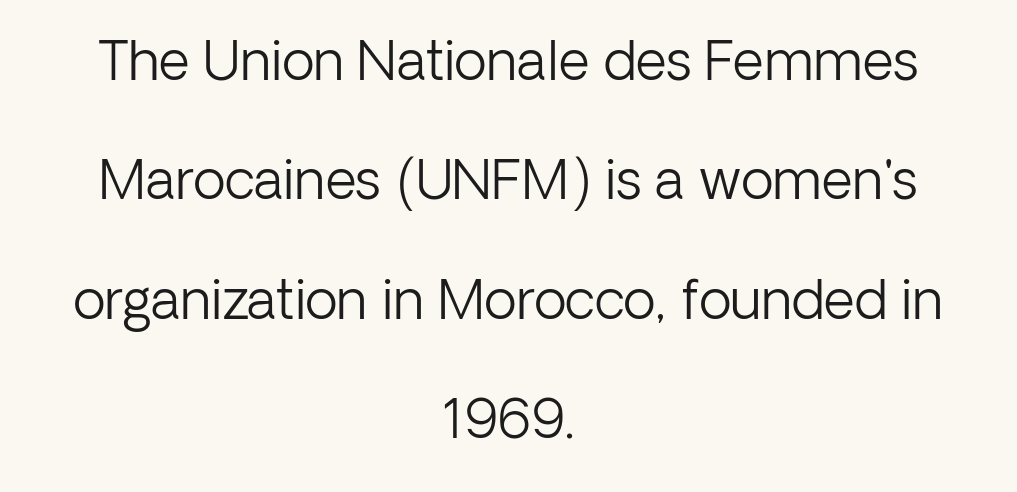
{"serif": "no", "italic": "no", "bold": "no", "weight": "light", "width": "normal", "stroke_contrast": "low", "x_height": "medium", "monospaced": "no", "underline": "no", "align": "center", "line_spacing": "loose", "line_spacing_ratio": 2.21, "letter_spacing": "normal", "letter_spacing_em": 0.0, "glyph_px": 54}
